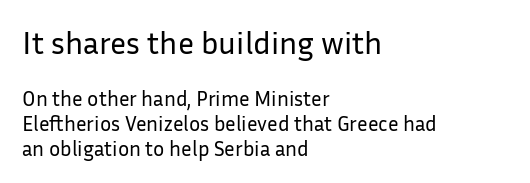
Q: Is the text bold? A: No.
Q: Is the text italic (slanted)? A: No, it is upright.
Q: Is the typeface a serif or a sans-serif typeface? A: Sans-serif.
Q: Is the text underlined? A: No.
Q: How is the paragraph aligned? A: Left-aligned.
Q: Is the spacing between letters normal or unusually wide? A: Normal.
Q: Which block of text is set in a larger size, the first (top) or the second (bottom)? A: The first (top) one.
Q: Width (condensed, normal, or wide)? A: Normal.
Q: Stroke contrast? A: Low.
Q: x-height? A: Medium.
Q: Monospaced? A: No.
